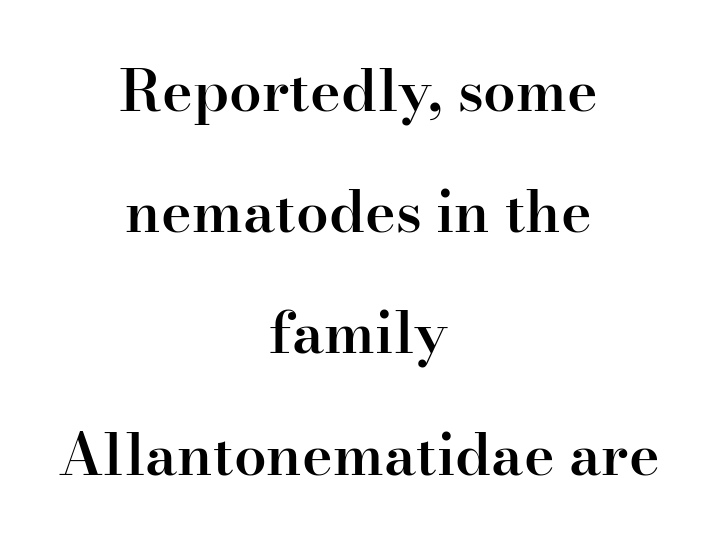
The image shows 58 px semibold serif type, upright; set centered, loose line spacing (2.09x), normal letter spacing, not underlined; high stroke contrast and a small x-height.
